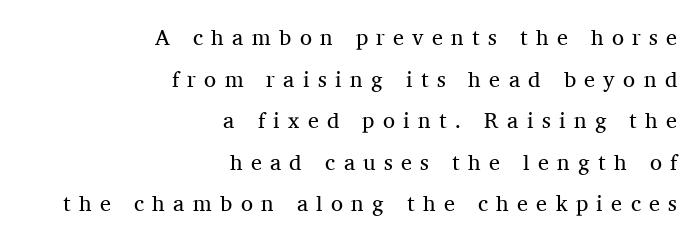
The gaps between neighbouring characters are conspicuously large. The zone under the glyphs is completely vacant. The letters stand straight up with perfectly vertical stems. Weight: in the light-to-regular range.
